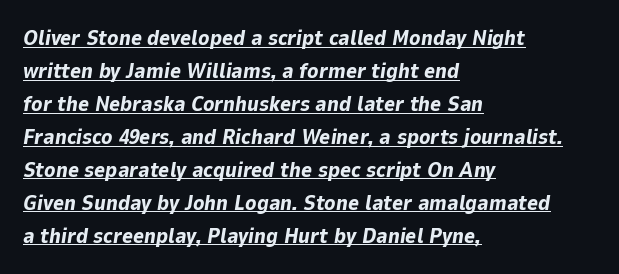
The image shows 21 px bold type, italic (leaning right); set left-aligned, normal line spacing (1.57x), normal letter spacing, underlined.
